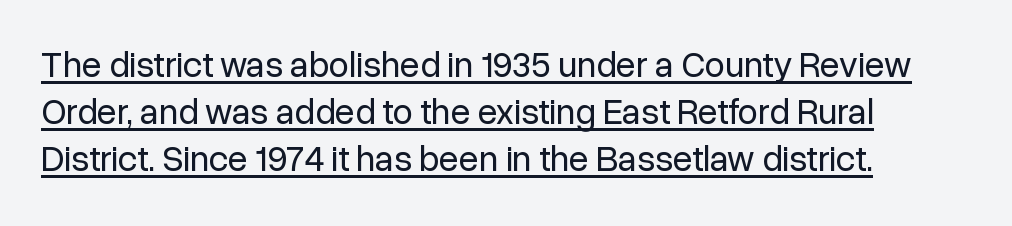
Q: Is the text bold? A: No.
Q: Is the text italic (slanted)? A: No, it is upright.
Q: Is the typeface a serif or a sans-serif typeface? A: Sans-serif.
Q: Is the text underlined? A: Yes.
Q: How is the paragraph aligned? A: Left-aligned.
Q: Is the spacing between letters normal or unusually wide? A: Normal.
Q: Is the spacing between lines tight, normal or loose? A: Normal.
Q: Width (condensed, normal, or wide)? A: Normal.
Q: Stroke contrast? A: Low.
Q: x-height? A: Medium.
Q: Monospaced? A: No.
